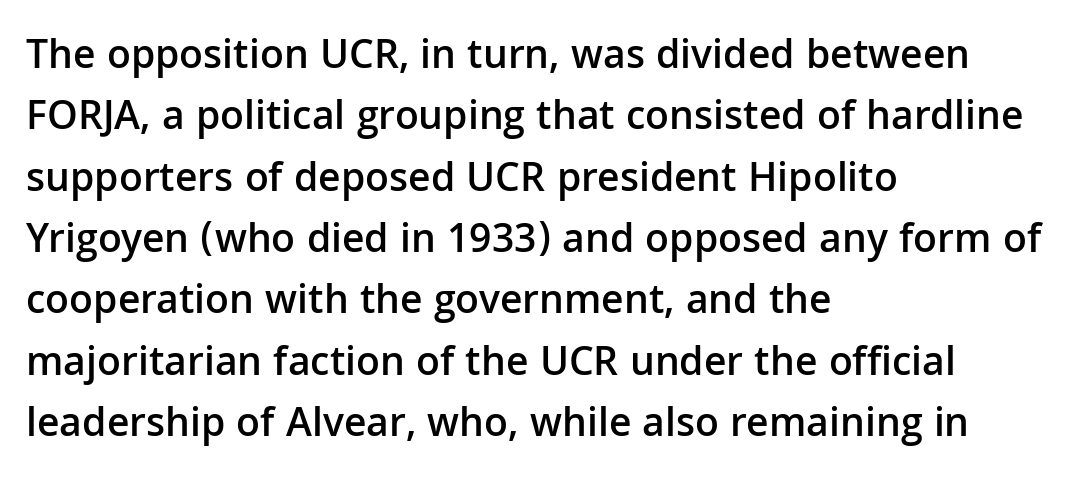
The image shows 42 px semibold sans-serif type, upright; set left-aligned, normal line spacing (1.46x), normal letter spacing, not underlined; low stroke contrast and a medium x-height.
